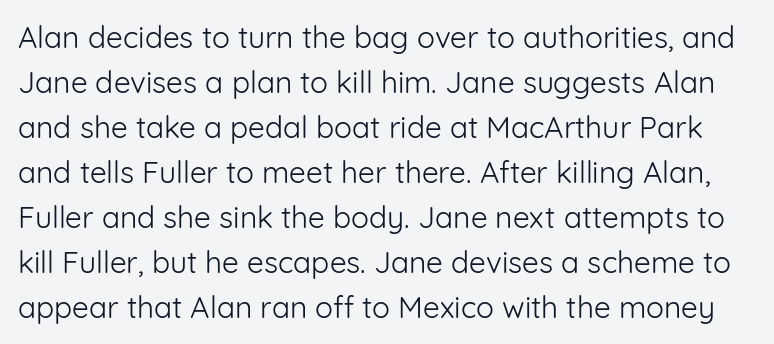
The font family rendered here belongs to the sans-serif group. Think standard paragraph weight, or any step lighter than that. Posture: upright roman. This sample keeps an unexceptional amount of space between lines.
